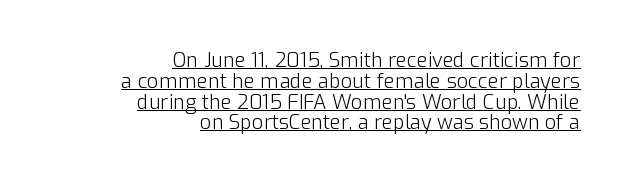
Q: Is the text bold? A: No.
Q: Is the text italic (slanted)? A: No, it is upright.
Q: Is the text underlined? A: Yes.
Q: How is the paragraph aligned? A: Right-aligned.
Q: Is the spacing between letters normal or unusually wide? A: Normal.
Q: Is the spacing between lines tight, normal or loose? A: Tight.
